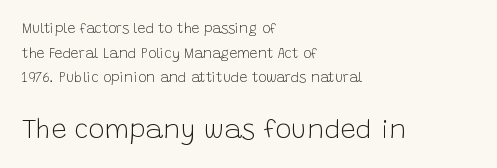
{"italic": "no", "bold": "no", "underline": "no", "align": "left", "line_spacing_ratio": 1.76, "letter_spacing": "normal", "letter_spacing_em": 0.0, "larger_block": "second", "size_ratio": 1.93, "glyph_px": 27}
